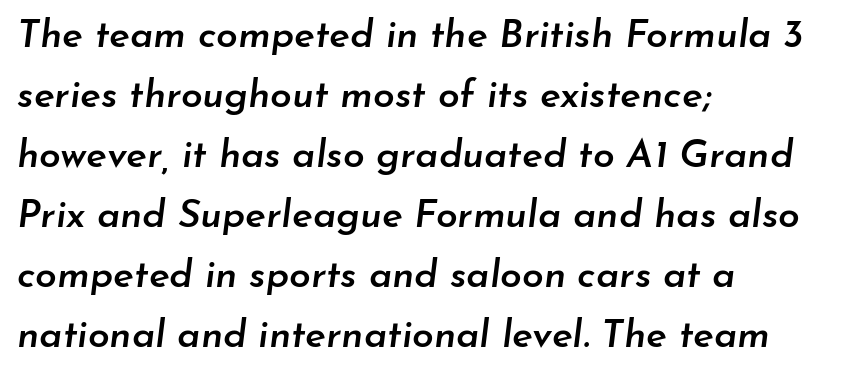
Q: Is the text bold? A: Semi-bold.
Q: Is the text italic (slanted)? A: Yes, it leans right by about 7 degrees.
Q: Is the text underlined? A: No.
Q: How is the paragraph aligned? A: Left-aligned.
Q: Is the spacing between letters normal or unusually wide? A: Normal.
Q: Is the spacing between lines tight, normal or loose? A: Normal.
Q: Width (condensed, normal, or wide)? A: Normal.
Q: Stroke contrast? A: Low.
Q: x-height? A: Small.
Q: Monospaced? A: No.
